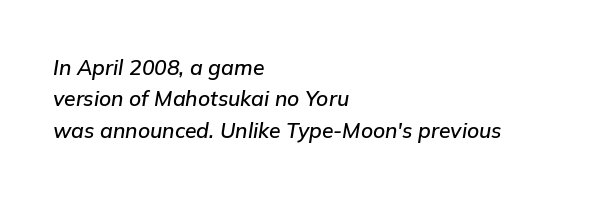
Quick note: underline off. Italic: yes, the glyphs are oblique. Observe the ordinary spacing: letters are neighbours, not strangers. Notice how the passage keeps a crisp vertical edge on the left only. The space between consecutive lines is moderate.
